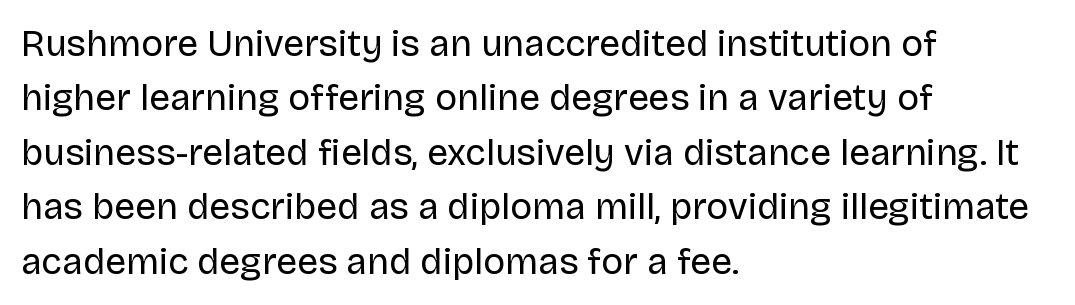
The image shows 37 px regular-weight sans-serif type, upright; set left-aligned, normal line spacing (1.47x), normal letter spacing, not underlined; low stroke contrast and a large x-height.
